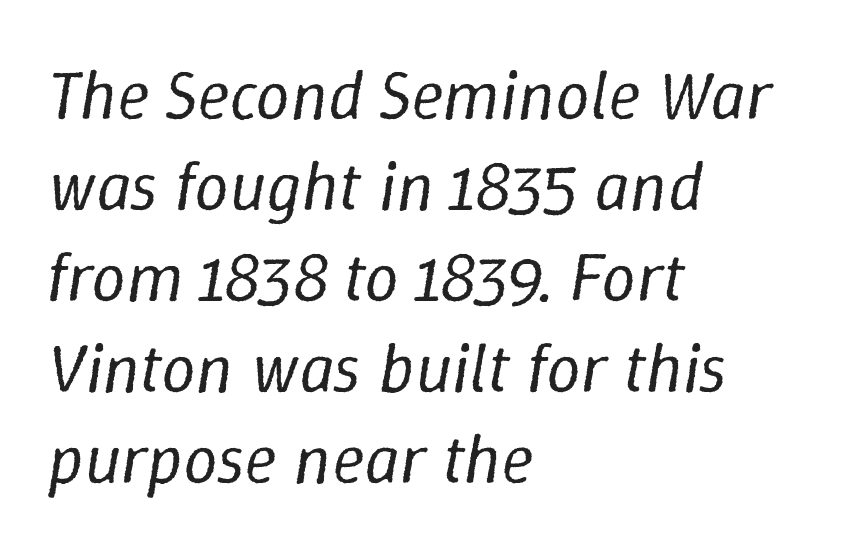
The image shows 69 px regular-weight type, italic (leaning right); set left-aligned, normal line spacing (1.32x), normal letter spacing, not underlined; low stroke contrast and a medium x-height.
